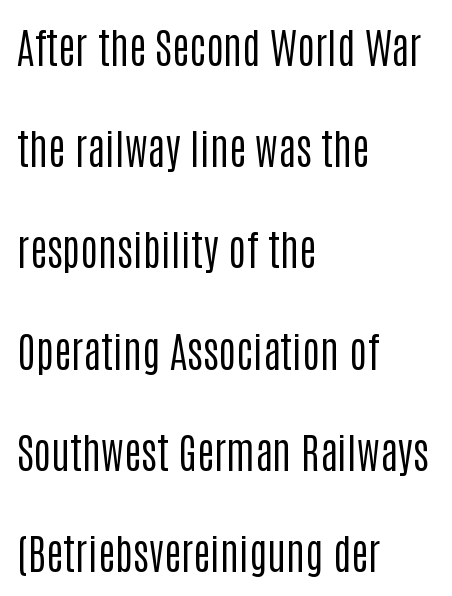
The image shows 42 px regular-weight, condensed sans-serif type, upright; set left-aligned, loose line spacing (2.41x), normal letter spacing, not underlined; low stroke contrast and a large x-height.
